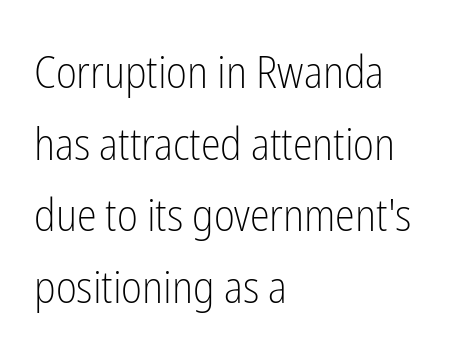
{"serif": "no", "italic": "no", "bold": "no", "weight": "light", "width": "condensed", "stroke_contrast": "low", "x_height": "medium", "monospaced": "no", "underline": "no", "align": "left", "line_spacing": "normal", "line_spacing_ratio": 1.59, "letter_spacing": "normal", "letter_spacing_em": 0.0, "glyph_px": 45}
